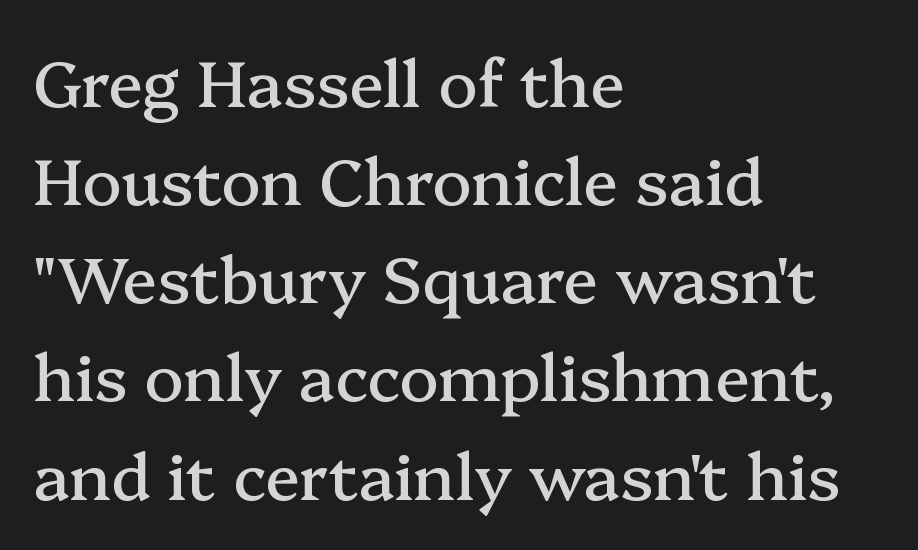
Q: Is the text italic (slanted)? A: No, it is upright.
Q: Is the typeface a serif or a sans-serif typeface? A: Serif.
Q: Is the text underlined? A: No.
Q: How is the paragraph aligned? A: Left-aligned.
Q: Is the spacing between letters normal or unusually wide? A: Normal.
Q: Is the spacing between lines tight, normal or loose? A: Normal.
Q: Width (condensed, normal, or wide)? A: Normal.
Q: Stroke contrast? A: Medium.
Q: x-height? A: Medium.
Q: Monospaced? A: No.
